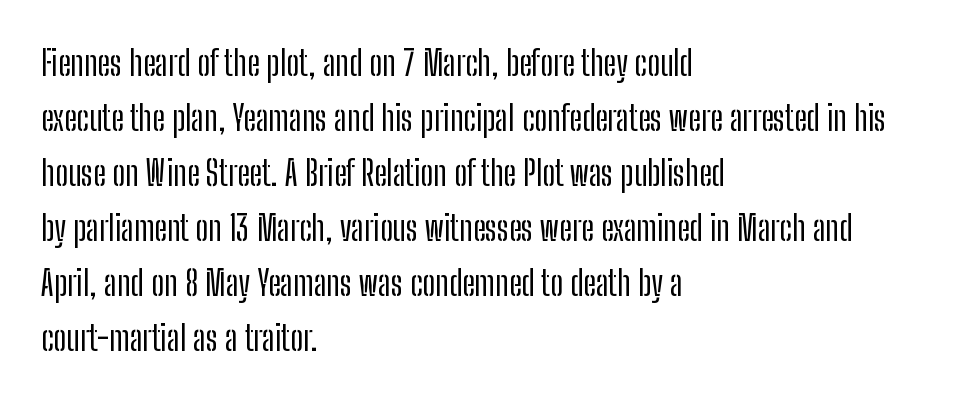
Are there feet on the stems? There aren't — it's a sans. A bare baseline throughout the passage. Students, note that the glyphs here touch the page at normal intervals. This sample has the flowing, uneven cadence of proportional lettering. Unlike italic type, these characters show no tilt at all.
